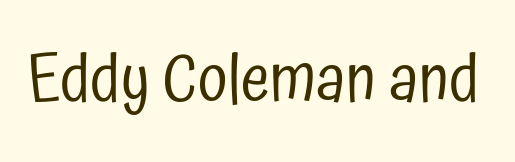
{"serif": "no", "italic": "no", "bold": "no", "weight": "regular", "width": "condensed", "stroke_contrast": "low", "x_height": "medium", "monospaced": "no", "underline": "no", "letter_spacing": "normal", "letter_spacing_em": 0.0, "glyph_px": 66}
